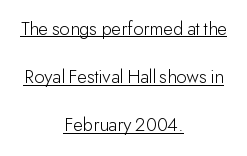
Q: Is the text bold? A: No.
Q: Is the text italic (slanted)? A: No, it is upright.
Q: Is the text underlined? A: Yes.
Q: How is the paragraph aligned? A: Centered.
Q: Is the spacing between letters normal or unusually wide? A: Normal.
Q: Is the spacing between lines tight, normal or loose? A: Loose.
